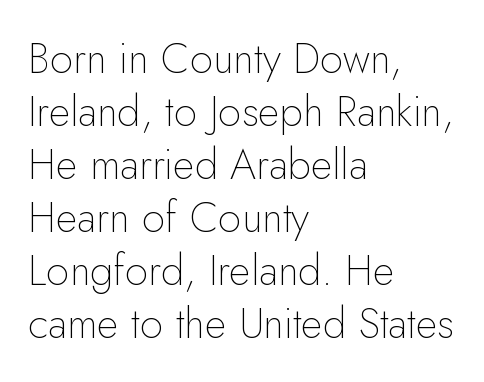
Q: Is the text bold? A: No.
Q: Is the text italic (slanted)? A: No, it is upright.
Q: Is the typeface a serif or a sans-serif typeface? A: Sans-serif.
Q: Is the text underlined? A: No.
Q: How is the paragraph aligned? A: Left-aligned.
Q: Is the spacing between letters normal or unusually wide? A: Normal.
Q: Is the spacing between lines tight, normal or loose? A: Normal.
Q: Width (condensed, normal, or wide)? A: Normal.
Q: Stroke contrast? A: Low.
Q: x-height? A: Small.
Q: Monospaced? A: No.
